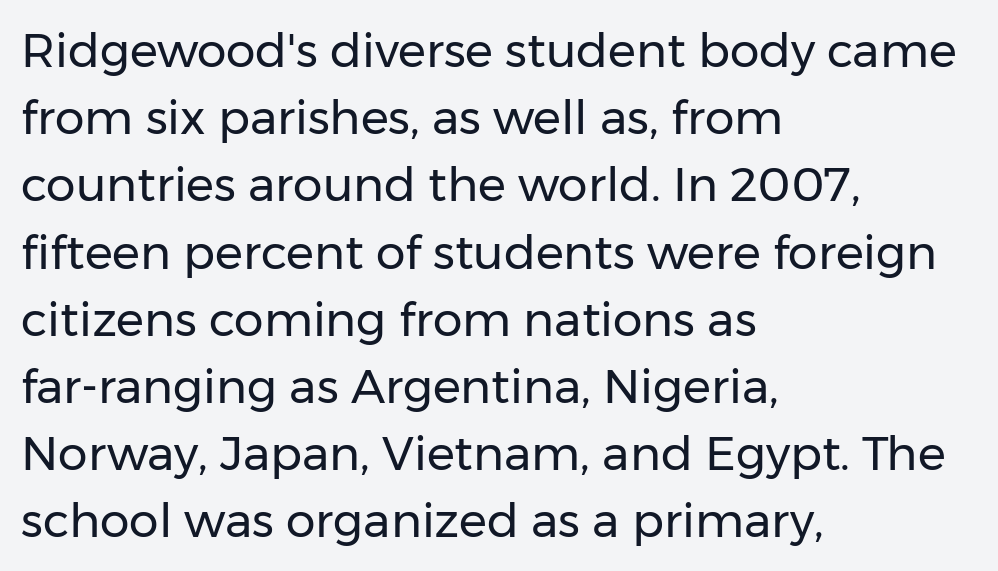
Q: Is the text bold? A: No.
Q: Is the text italic (slanted)? A: No, it is upright.
Q: Is the typeface a serif or a sans-serif typeface? A: Sans-serif.
Q: Is the text underlined? A: No.
Q: How is the paragraph aligned? A: Left-aligned.
Q: Is the spacing between letters normal or unusually wide? A: Normal.
Q: Is the spacing between lines tight, normal or loose? A: Normal.
Q: Width (condensed, normal, or wide)? A: Normal.
Q: Stroke contrast? A: Low.
Q: x-height? A: Medium.
Q: Monospaced? A: No.
